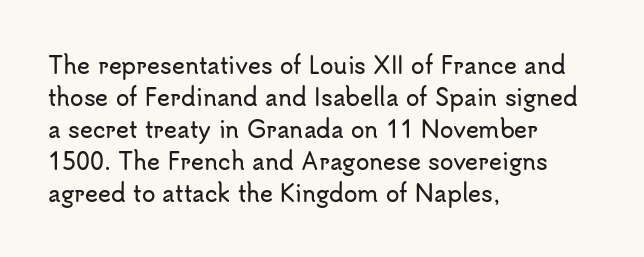
Left-aligned paragraph, ragged on the right. Rendered with straight, roman letterforms. Successive baselines arrive at the customary interval. Descenders are the only things crossing below the line. Is the letter spacing exaggerated? No — it looks like the ordinary default.
